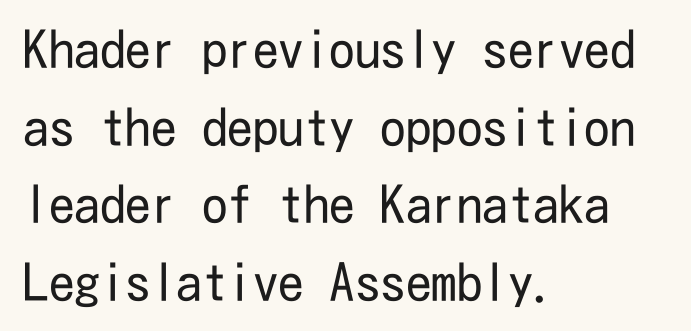
A typesetter would label this face a sans. These lines stack with their left ends in a neat column. Short note: letters normally spaced. The zone under the glyphs is completely vacant. Quick note: interline space is typical. The weight tops out at a normal text grade.
